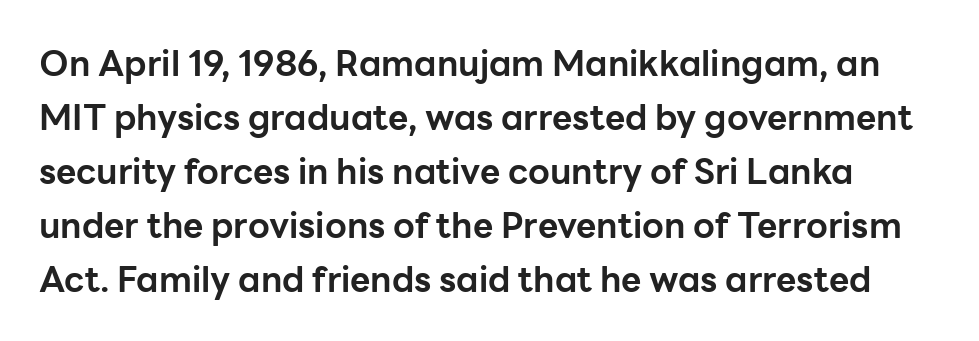
No italicization has been applied; the sample stays upright. A full-strength bold gives these letters their thick strokes. Short note: letters normally spaced. Plain, unruled lines of type.
